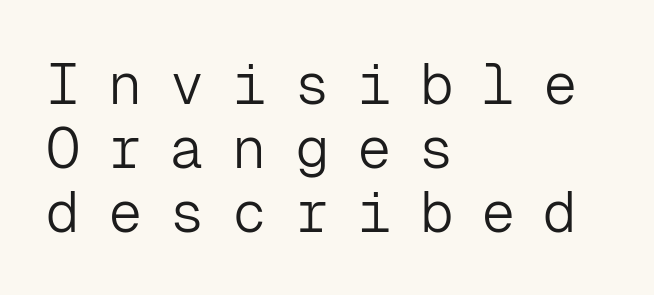
Q: Is the text bold? A: No.
Q: Is the text italic (slanted)? A: No, it is upright.
Q: Is the typeface a serif or a sans-serif typeface? A: Sans-serif.
Q: Is the text underlined? A: No.
Q: How is the paragraph aligned? A: Left-aligned.
Q: Is the spacing between letters normal or unusually wide? A: Unusually wide.
Q: Is the spacing between lines tight, normal or loose? A: Tight.
Q: Width (condensed, normal, or wide)? A: Normal.
Q: Stroke contrast? A: Low.
Q: x-height? A: Medium.
Q: Monospaced? A: Yes.
